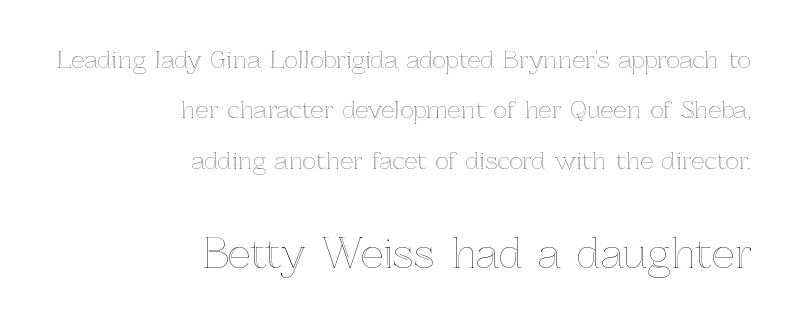
{"italic": "no", "width": "normal", "x_height": "medium", "monospaced": "no", "underline": "no", "align": "right", "line_spacing": "loose", "line_spacing_ratio": 2.19, "letter_spacing": "normal", "letter_spacing_em": 0.0, "larger_block": "second", "size_ratio": 1.74, "glyph_px": 40}
